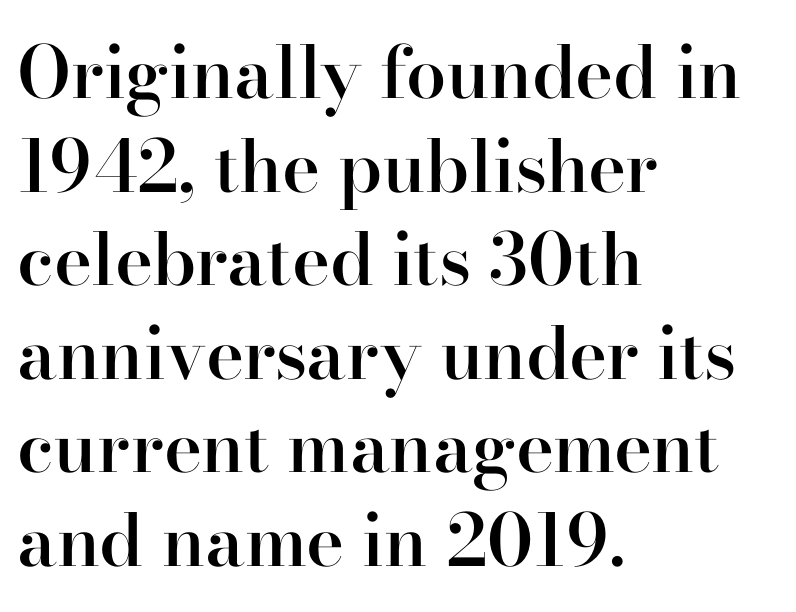
The image shows 72 px semibold serif type, upright; set left-aligned, normal line spacing (1.3x), normal letter spacing, not underlined; high stroke contrast and a small x-height.
